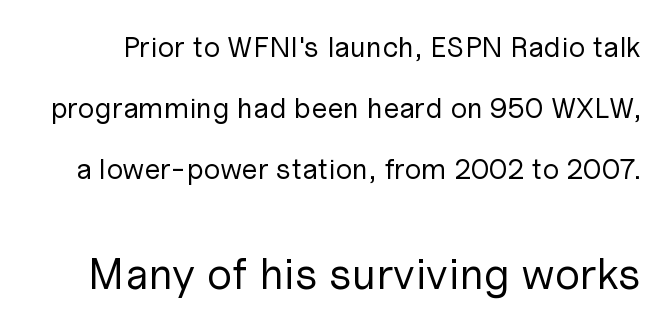
The image shows 44 px regular-weight sans-serif type, upright; set loose line spacing (2.1x), normal letter spacing, not underlined; the second (bottom) block is 1.52x larger; low stroke contrast and a medium x-height.
